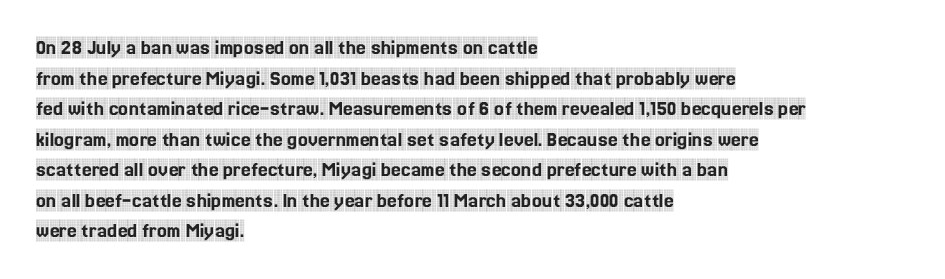
If you drew a line through each stem, it would be perfectly vertical. Honestly, the letter spacing is just normal — you wouldn't notice it. The words here are not underlined. Notice how the passage keeps a crisp vertical edge on the left only. Interline gaps are of average width in this sample.
